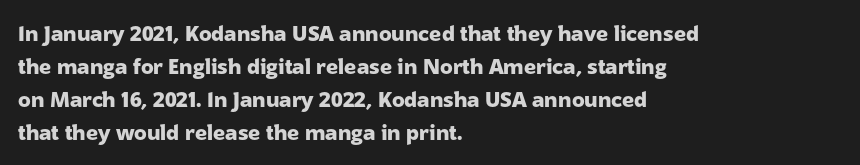
Q: Is the text bold? A: Yes.
Q: Is the text italic (slanted)? A: No, it is upright.
Q: Is the text underlined? A: No.
Q: How is the paragraph aligned? A: Left-aligned.
Q: Is the spacing between letters normal or unusually wide? A: Normal.
Q: Is the spacing between lines tight, normal or loose? A: Normal.
